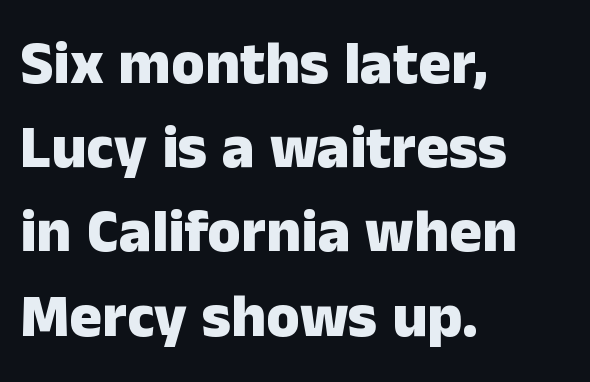
Each line starts at the same left margin while the right side varies. The passage shown is typed in a proportional face where columns would drift. Notice how descenders clear the ascenders below comfortably — that's standard leading. Each row of text sits above clean, open space.
